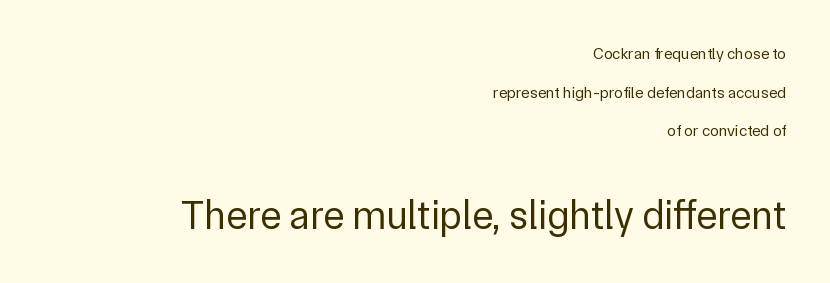
A quiet, ordinary-to-light weight characterises the typeface. Whoever set this chose breathing room over compactness in the vertical rhythm. Which chunk is bigger? The second one — the bottom block dwarfs the top. The face used here is rendered with its standard letterfit. The face used here is a sans, in the tradition of grotesques and geometrics.
